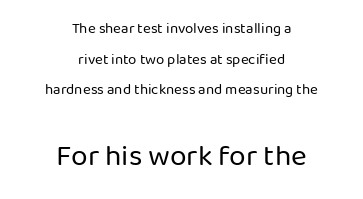
{"serif": "no", "italic": "no", "bold": "no", "weight": "regular", "width": "normal", "stroke_contrast": "low", "x_height": "medium", "monospaced": "no", "underline": "no", "align": "center", "line_spacing": "loose", "line_spacing_ratio": 2.04, "letter_spacing": "normal", "letter_spacing_em": 0.0, "larger_block": "second", "size_ratio": 2.0, "glyph_px": 30}
